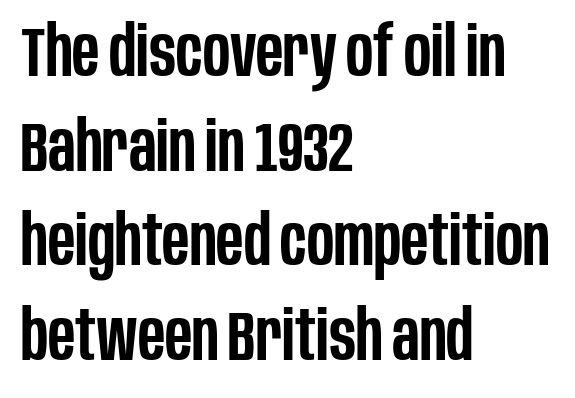
{"serif": "no", "italic": "no", "bold": "semi", "weight": "semibold", "width": "condensed", "stroke_contrast": "low", "x_height": "large", "monospaced": "no", "underline": "no", "align": "left", "line_spacing": "normal", "line_spacing_ratio": 1.37, "letter_spacing": "normal", "letter_spacing_em": 0.0, "glyph_px": 69}
